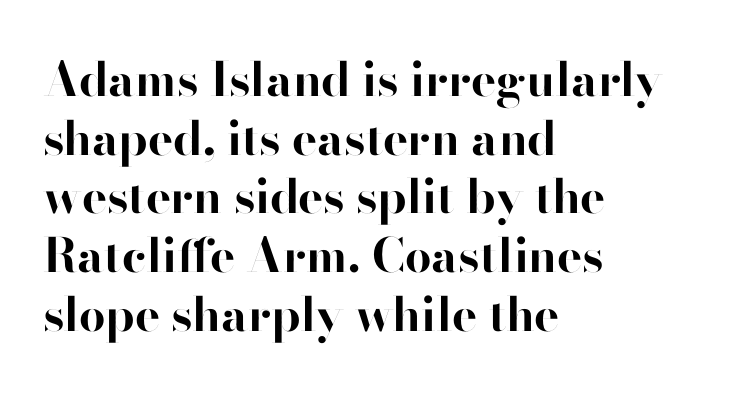
Q: Is the text bold? A: Yes.
Q: Is the text italic (slanted)? A: No, it is upright.
Q: Is the typeface a serif or a sans-serif typeface? A: Sans-serif.
Q: Is the text underlined? A: No.
Q: How is the paragraph aligned? A: Left-aligned.
Q: Is the spacing between letters normal or unusually wide? A: Normal.
Q: Is the spacing between lines tight, normal or loose? A: Normal.
Q: Width (condensed, normal, or wide)? A: Normal.
Q: Stroke contrast? A: High.
Q: x-height? A: Small.
Q: Monospaced? A: No.
